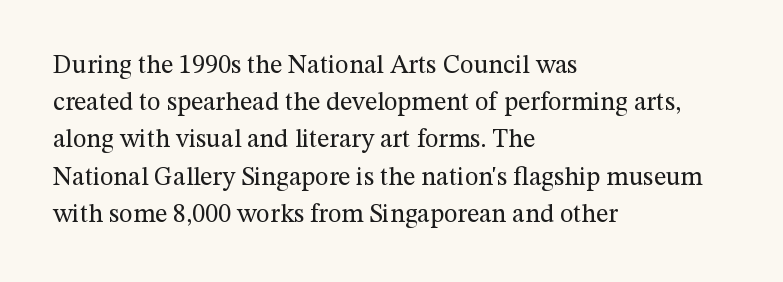
Q: Is the text bold? A: No.
Q: Is the text italic (slanted)? A: No, it is upright.
Q: Is the text underlined? A: No.
Q: How is the paragraph aligned? A: Left-aligned.
Q: Is the spacing between letters normal or unusually wide? A: Normal.
Q: Is the spacing between lines tight, normal or loose? A: Normal.
